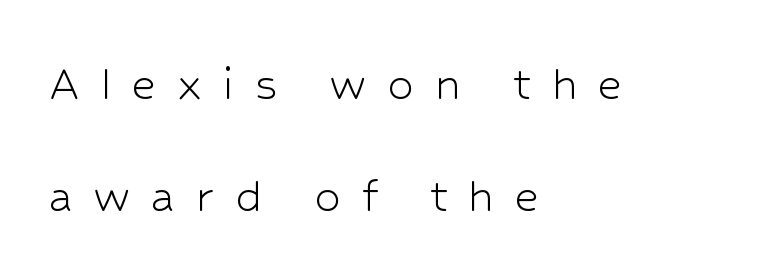
Classification — sans serif. The specimen reads as upright at a glance. The letters advance in unequal steps, a hallmark of proportional type. Each word looks stretched out because of the extra space between its letters. The line-height multiplier appears high, well above default.
